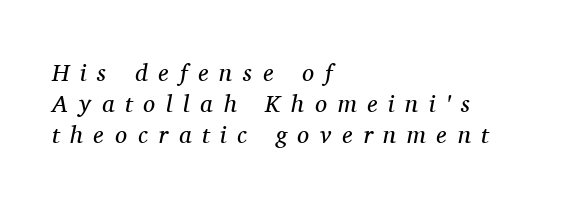
Italic? Definitely — the glyphs are oblique. Every row of glyphs begins at an identical x-position on the left. Here the glyphs are tracked loosely, breaking word shapes into spaced letters. Underlining? Definitely not there.
